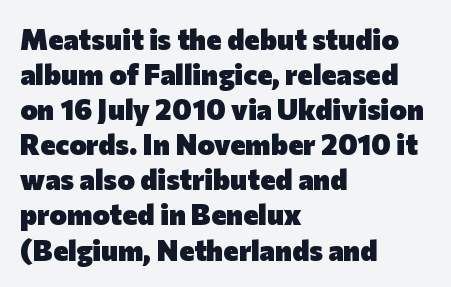
Q: Is the text bold? A: Yes.
Q: Is the text italic (slanted)? A: No, it is upright.
Q: Is the typeface a serif or a sans-serif typeface? A: Sans-serif.
Q: Is the text underlined? A: No.
Q: How is the paragraph aligned? A: Left-aligned.
Q: Is the spacing between letters normal or unusually wide? A: Normal.
Q: Width (condensed, normal, or wide)? A: Normal.
Q: Stroke contrast? A: Low.
Q: x-height? A: Medium.
Q: Monospaced? A: No.
